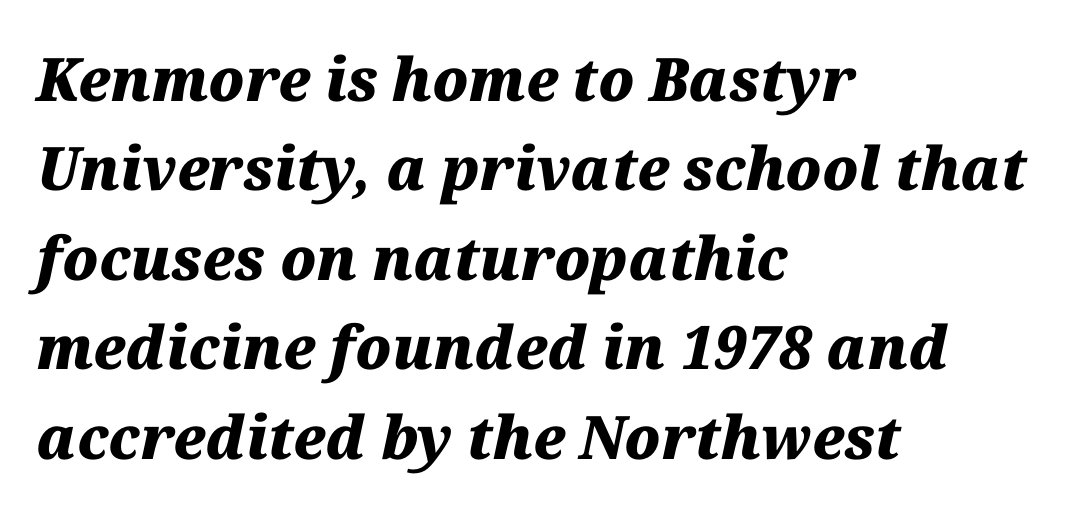
Q: Is the text bold? A: Yes.
Q: Is the text italic (slanted)? A: Yes, it leans right by about 12 degrees.
Q: Is the text underlined? A: No.
Q: How is the paragraph aligned? A: Left-aligned.
Q: Is the spacing between letters normal or unusually wide? A: Normal.
Q: Is the spacing between lines tight, normal or loose? A: Normal.
Q: Width (condensed, normal, or wide)? A: Normal.
Q: Stroke contrast? A: Medium.
Q: x-height? A: Medium.
Q: Monospaced? A: No.
